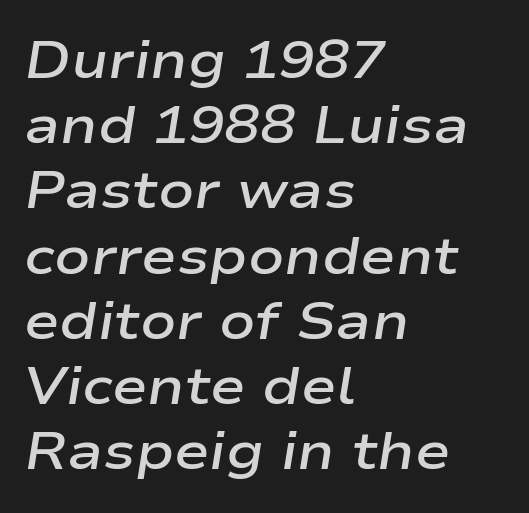
{"italic": "yes", "lean": "right", "slant_degrees": 9, "bold": "semi", "weight": "semibold", "width": "wide", "stroke_contrast": "low", "x_height": "medium", "monospaced": "no", "underline": "no", "align": "left", "line_spacing_ratio": 1.23, "letter_spacing": "normal", "letter_spacing_em": 0.0, "glyph_px": 53}
